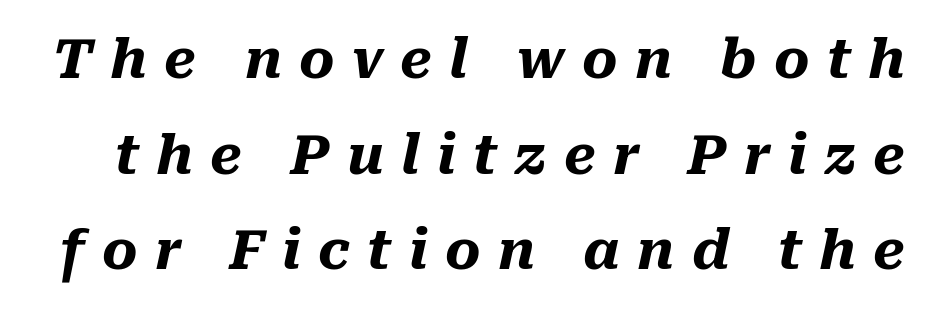
Rendered with sloped, italic letterforms. Here the glyphs are tracked loosely, breaking word shapes into spaced letters. Rule under the text: the space is simply empty. Typographic density is high because the face is bold. Each letter keeps its own natural width here, so spacing adapts to shape.
